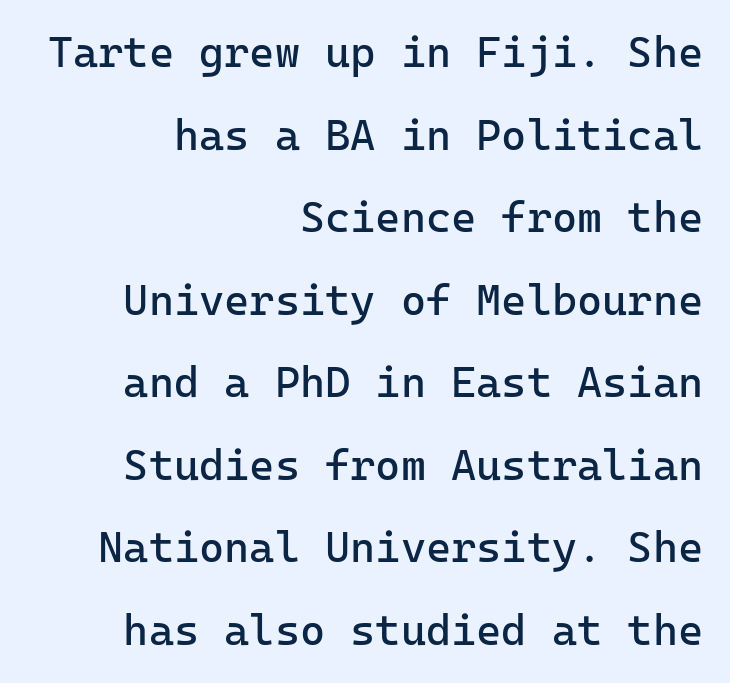
The image shows 43 px regular-weight sans-serif type, upright, monospaced; set right-aligned, loose line spacing (1.92x), normal letter spacing, not underlined; low stroke contrast and a medium x-height.
